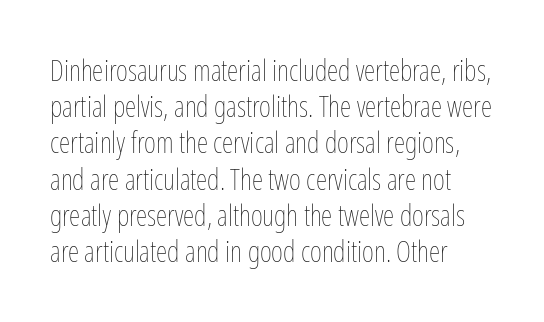
Q: Is the text bold? A: No.
Q: Is the text italic (slanted)? A: No, it is upright.
Q: Is the text underlined? A: No.
Q: How is the paragraph aligned? A: Left-aligned.
Q: Is the spacing between letters normal or unusually wide? A: Normal.
Q: Is the spacing between lines tight, normal or loose? A: Normal.
Q: Width (condensed, normal, or wide)? A: Condensed.
Q: Stroke contrast? A: Low.
Q: x-height? A: Medium.
Q: Monospaced? A: No.
